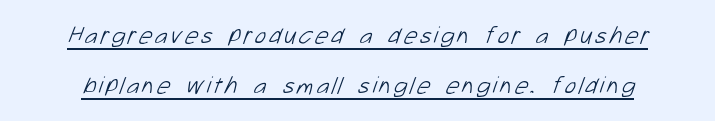
Q: Is the text bold? A: No.
Q: Is the text underlined? A: Yes.
Q: Is the spacing between lines tight, normal or loose? A: Loose.
